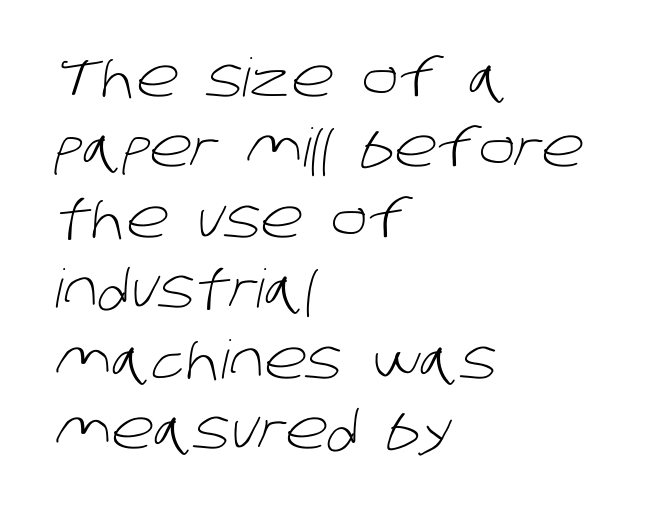
Regarding leading, the lines here are spaced in the standard way. Visually the block forms a straight wall on the left and a jagged coastline on the right. Looks like regular typesetting: each glyph gets only the width it needs. Nope, no serifs anywhere on these letters. The foot of each line stays bare and open. The letterforms sit at book weight or below.
